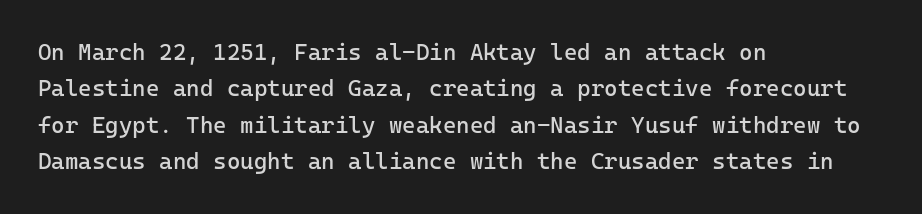
{"italic": "no", "bold": "no", "underline": "no", "align": "left", "line_spacing": "normal", "line_spacing_ratio": 1.58, "letter_spacing": "normal", "letter_spacing_em": 0.0, "glyph_px": 23}
